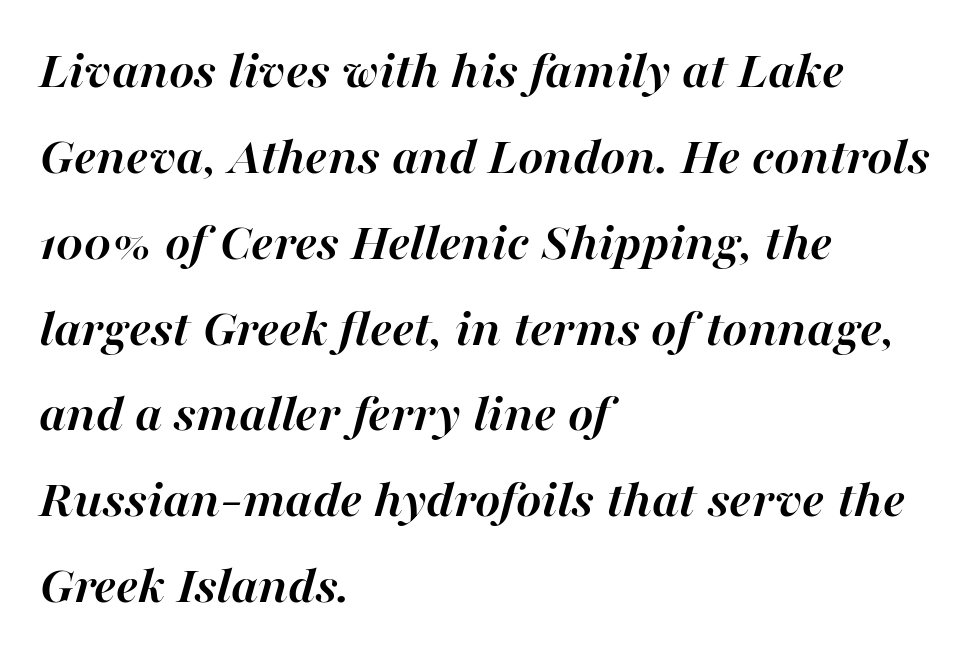
Q: Is the text bold? A: Yes.
Q: Is the text italic (slanted)? A: Yes, it leans right by about 16 degrees.
Q: Is the text underlined? A: No.
Q: How is the paragraph aligned? A: Left-aligned.
Q: Is the spacing between letters normal or unusually wide? A: Normal.
Q: Is the spacing between lines tight, normal or loose? A: Normal.
Q: Width (condensed, normal, or wide)? A: Normal.
Q: Stroke contrast? A: High.
Q: x-height? A: Medium.
Q: Monospaced? A: No.
